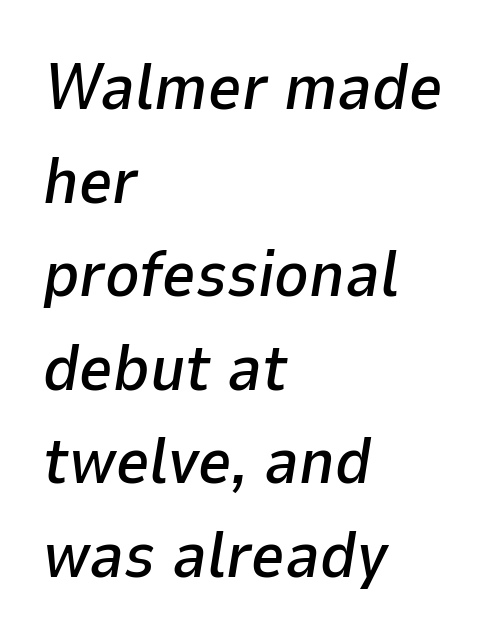
The image shows 65 px text type, italic (leaning right); set left-aligned, normal line spacing (1.44x), normal letter spacing, not underlined; low stroke contrast and a medium x-height.
